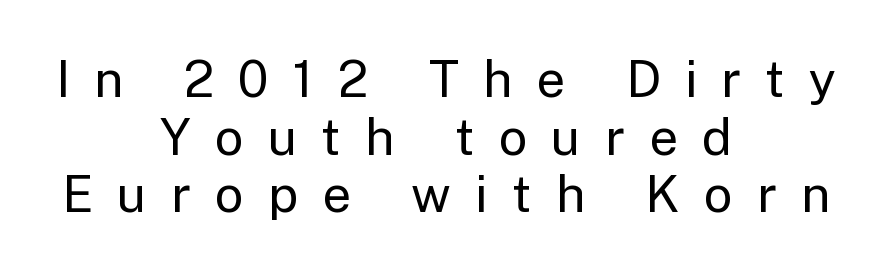
Weight: not bold — regular or lighter. Italic? Not at all — the glyphs are vertical. The zone under the glyphs is completely vacant. Honestly, the rows look squashed on top of each other.
